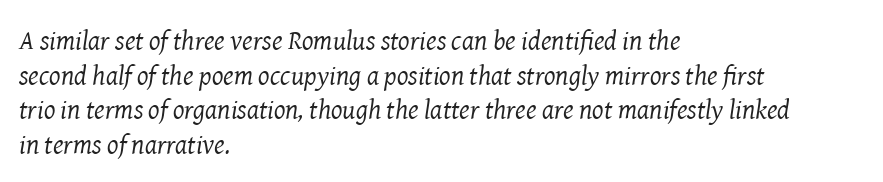
The strip under each line holds only bare page. Letters have the restrained weight of plain body copy at most. Would a proofreader flag this as italicized? Yes. The compositor pushed each line to the left boundary. Interline gaps are of average width in this sample. The rendering keeps characters at their native spacing.
